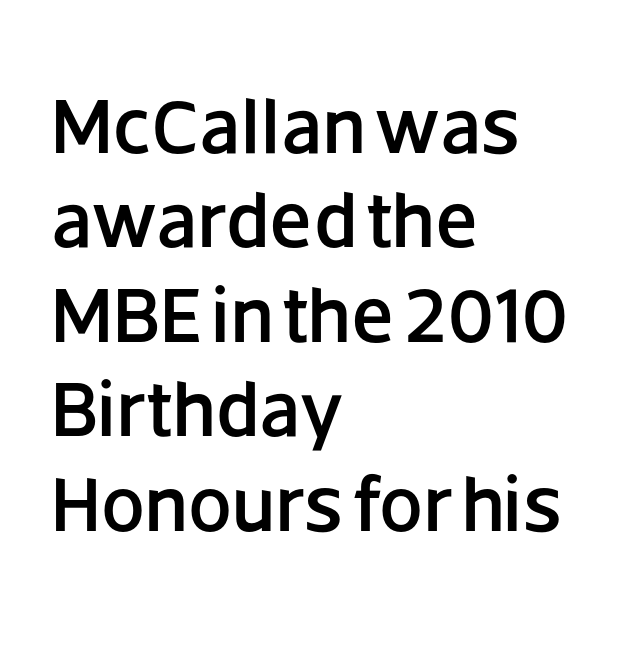
Q: Is the text italic (slanted)? A: No, it is upright.
Q: Is the typeface a serif or a sans-serif typeface? A: Sans-serif.
Q: Is the text underlined? A: No.
Q: How is the paragraph aligned? A: Left-aligned.
Q: Is the spacing between letters normal or unusually wide? A: Normal.
Q: Width (condensed, normal, or wide)? A: Normal.
Q: Stroke contrast? A: Low.
Q: x-height? A: Large.
Q: Monospaced? A: No.
